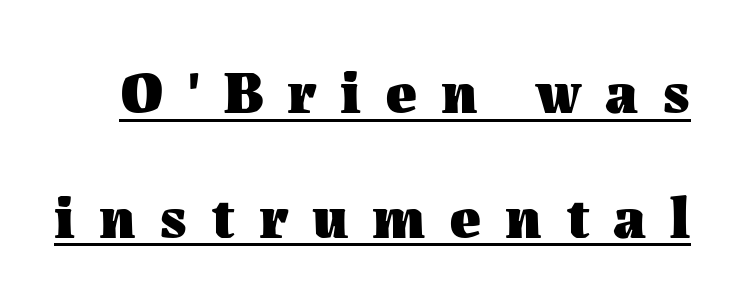
{"italic": "no", "bold": "yes", "weight": "heavy", "width": "normal", "stroke_contrast": "medium", "x_height": "medium", "monospaced": "no", "underline": "yes", "line_spacing": "loose", "line_spacing_ratio": 2.08, "letter_spacing": "wide", "letter_spacing_em": 0.4, "glyph_px": 60}
